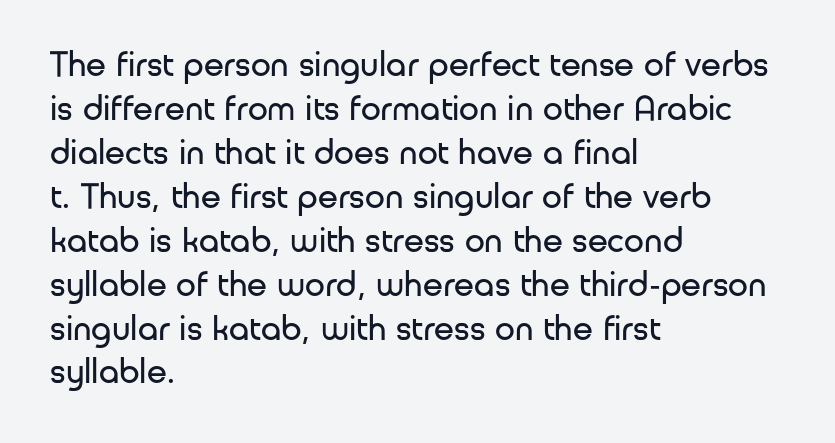
Q: Is the text bold? A: No.
Q: Is the text italic (slanted)? A: No, it is upright.
Q: Is the typeface a serif or a sans-serif typeface? A: Sans-serif.
Q: Is the text underlined? A: No.
Q: How is the paragraph aligned? A: Left-aligned.
Q: Is the spacing between letters normal or unusually wide? A: Normal.
Q: Width (condensed, normal, or wide)? A: Normal.
Q: Stroke contrast? A: Low.
Q: x-height? A: Medium.
Q: Monospaced? A: No.
